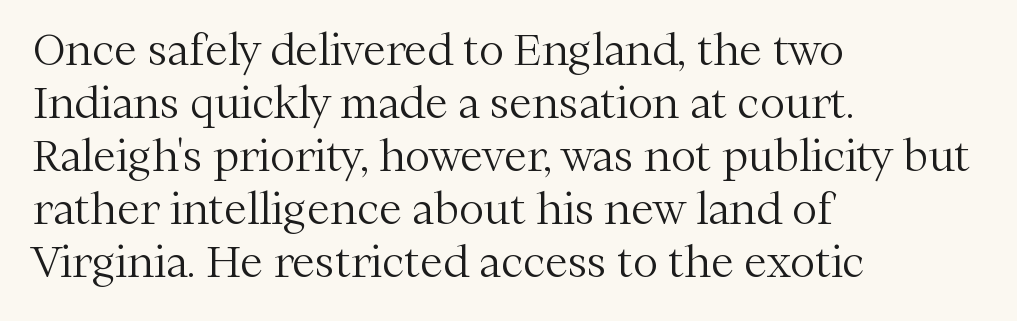
Q: Is the text bold? A: No.
Q: Is the text italic (slanted)? A: No, it is upright.
Q: Is the typeface a serif or a sans-serif typeface? A: Serif.
Q: Is the text underlined? A: No.
Q: How is the paragraph aligned? A: Left-aligned.
Q: Is the spacing between letters normal or unusually wide? A: Normal.
Q: Is the spacing between lines tight, normal or loose? A: Normal.
Q: Width (condensed, normal, or wide)? A: Normal.
Q: Stroke contrast? A: Medium.
Q: x-height? A: Medium.
Q: Monospaced? A: No.
